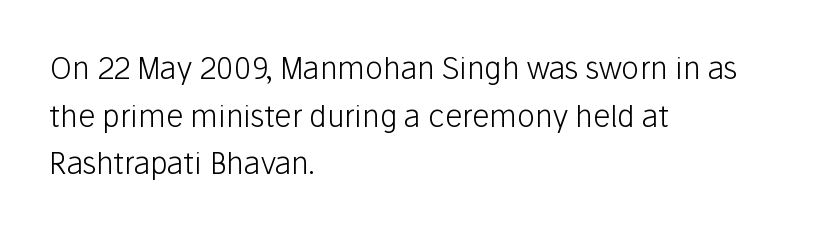
This sample keeps an unexceptional amount of space between lines. The line texture is even and compact thanks to regular tracking. Only glyphs here, with clear space below each row. Weight class: somewhere from thin through regular. The letters stand upright; this is a roman face. The lines are quadded left.
